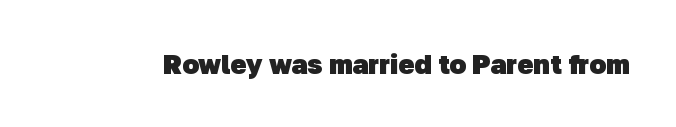
Q: Is the text bold? A: Yes.
Q: Is the text underlined? A: No.
Q: Is the spacing between letters normal or unusually wide? A: Normal.
